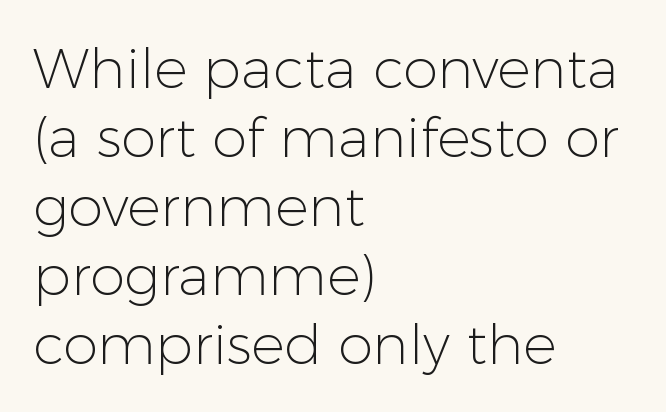
The image shows 56 px light sans-serif type, upright; set left-aligned, line spacing 1.23x, normal letter spacing, not underlined; low stroke contrast and a medium x-height.
